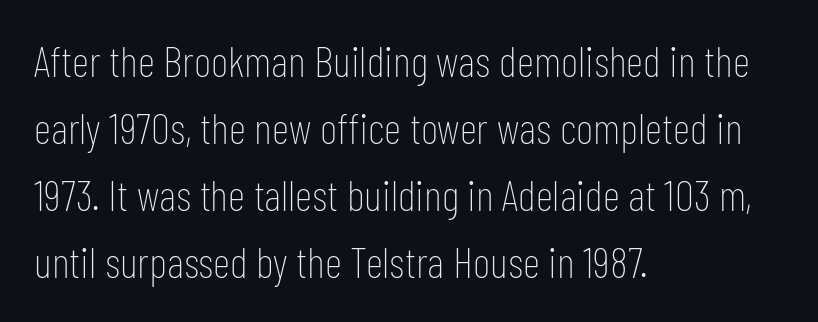
The image shows 43 px thin, condensed sans-serif type, upright; set left-aligned, normal line spacing (1.56x), normal letter spacing, not underlined; low stroke contrast and a medium x-height.
